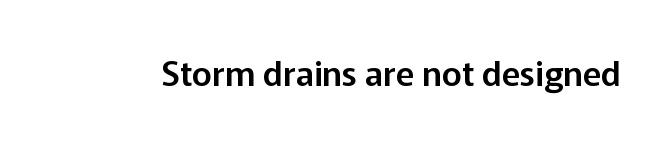
The image shows 34 px sans-serif type, upright; set normal letter spacing, not underlined; low stroke contrast and a medium x-height.
